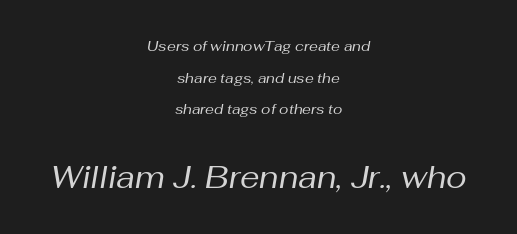
Block two is the big one; block one sits smaller above it. This sample uses plain, unmodified letter spacing. Baseline-to-baseline distance is far greater than the letter height. The whole block is typeset with a tilt. Think of a printed novel: that variable character pitch is what you see here. The rendering positions every line midway between the sides.
